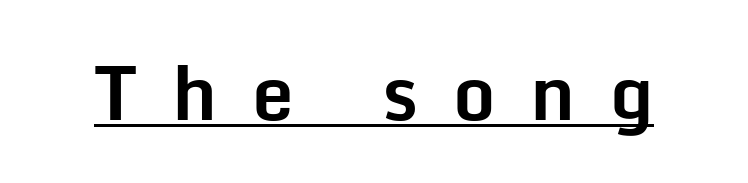
The image shows 74 px bold sans-serif type, upright; set unusually wide letter spacing (+0.47 em), underlined; low stroke contrast and a medium x-height.
